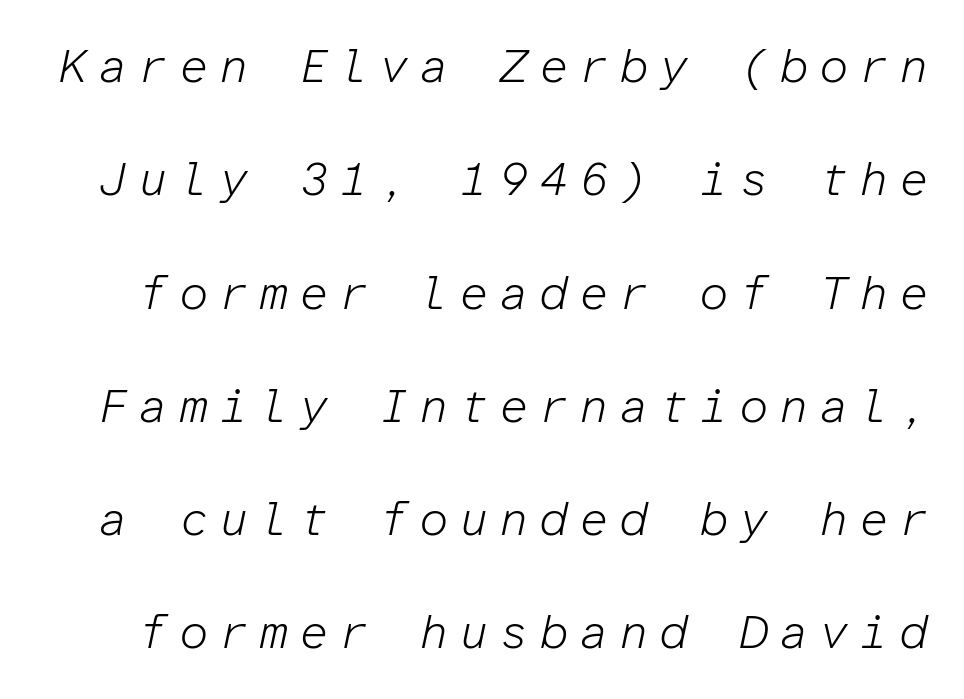
The area under the type is left untouched. The face used here has a pronounced slope to its letters. Vertically, the passage feels expansive, rows floating well apart. These glyphs show unthickened strokes, regular width or finer. Spacing between characters has been opened up far beyond the box default.
